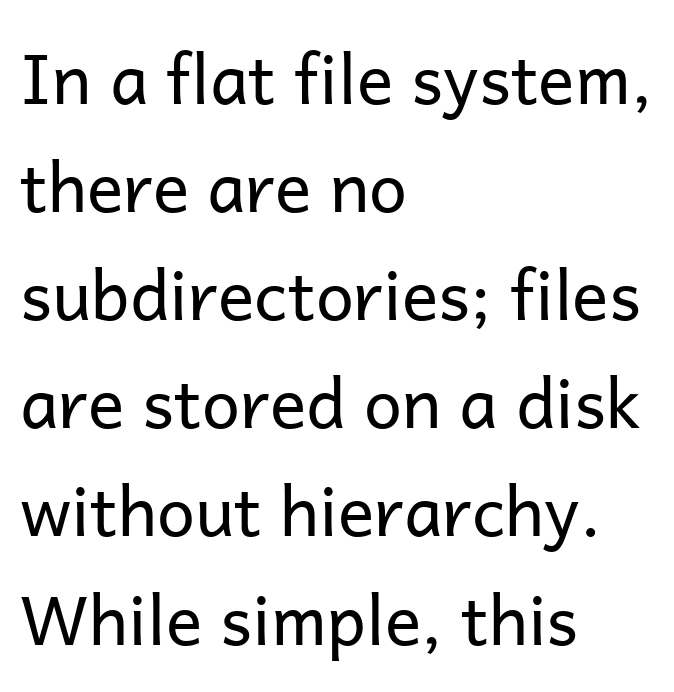
The image shows 68 px regular-weight sans-serif type, upright; set left-aligned, normal line spacing (1.59x), normal letter spacing, not underlined; low stroke contrast and a medium x-height.
